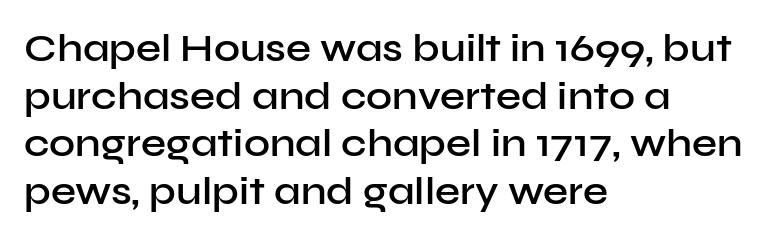
The image shows 40 px semibold sans-serif type, upright; set left-aligned, line spacing 1.19x, normal letter spacing, not underlined; low stroke contrast and a medium x-height.
